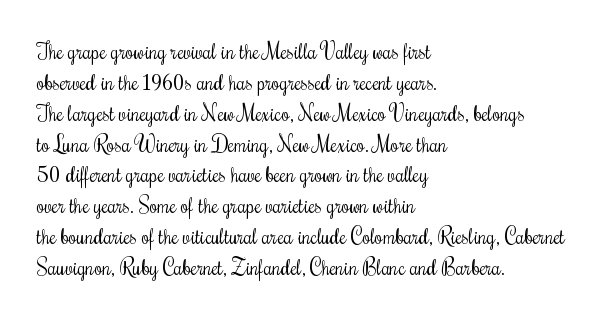
The image shows 21 px text type; set left-aligned, normal line spacing (1.47x), normal letter spacing, not underlined.
